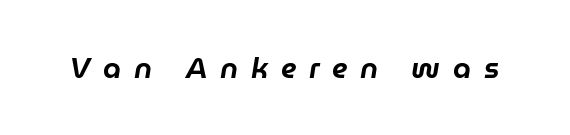
{"italic": "yes", "lean": "right", "slant_degrees": 9, "width": "normal", "stroke_contrast": "low", "x_height": "medium", "monospaced": "no", "underline": "no", "letter_spacing": "wide", "letter_spacing_em": 0.44, "glyph_px": 29}
